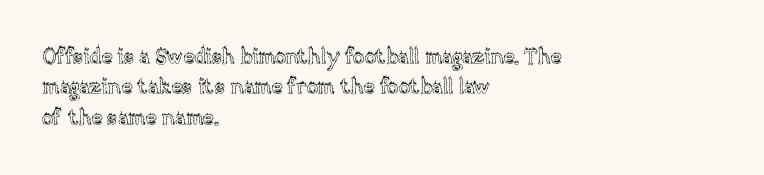
A bare baseline throughout the passage. This rendering uses left alignment, leaving the right contour irregular. Vertical strokes here are truly vertical. Glyph-to-glyph distance matches everyday printed text. If you measured baseline to baseline, you'd find a middling distance.
